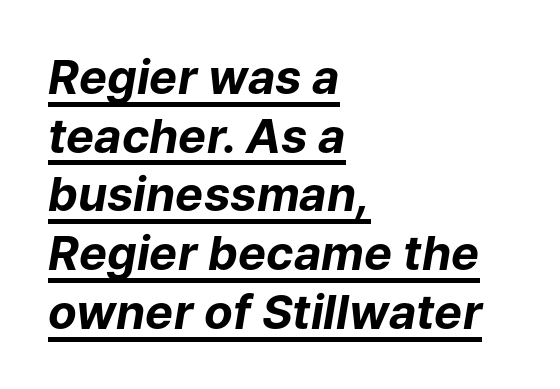
Caption: lettering with a line underneath. Left-aligned paragraph, ragged on the right. The rendering keeps characters at their native spacing. Does the leading feel generous? No, just average. Tall strokes in this sample are angled rather than plumb. Proportional: the letters do not fall into vertical columns.
